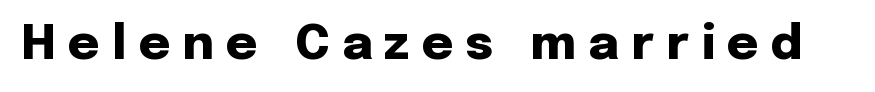
The letters are bold, with thick, heavy strokes. Display-style spreading of the glyphs; the letterfit is very open. Does the type have serifs? No, each stem ends abruptly. Note the varied advance widths — an 'i' is clearly narrower than an 'm'. Characters remain perfectly vertical along every line.
